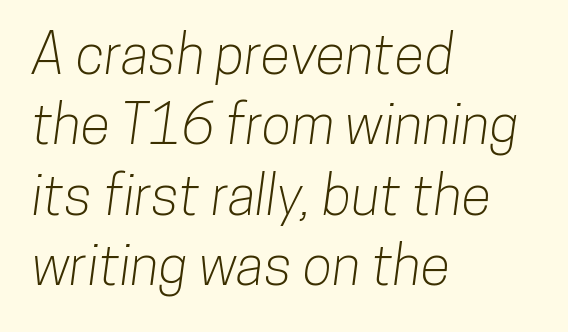
Q: Is the typeface a serif or a sans-serif typeface? A: Sans-serif.
Q: Is the text underlined? A: No.
Q: How is the paragraph aligned? A: Left-aligned.
Q: Is the spacing between letters normal or unusually wide? A: Normal.
Q: Is the spacing between lines tight, normal or loose? A: Normal.
Q: Width (condensed, normal, or wide)? A: Condensed.
Q: Stroke contrast? A: Low.
Q: x-height? A: Medium.
Q: Monospaced? A: No.
